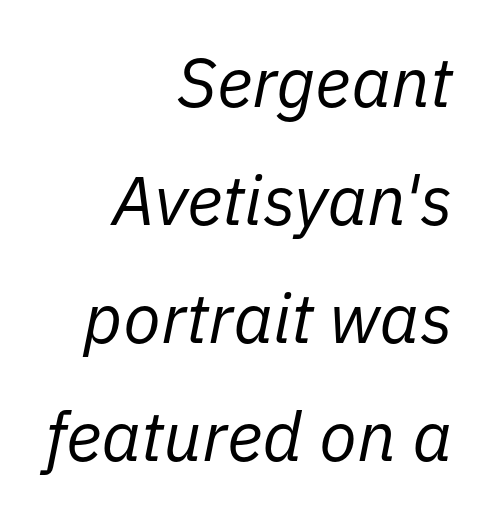
{"italic": "yes", "lean": "right", "slant_degrees": 11, "bold": "no", "weight": "regular", "width": "normal", "stroke_contrast": "low", "x_height": "medium", "monospaced": "no", "underline": "no", "align": "right", "line_spacing_ratio": 1.71, "letter_spacing": "normal", "letter_spacing_em": 0.0, "glyph_px": 69}
